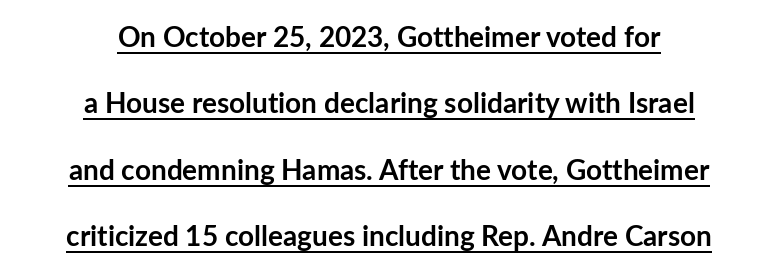
Q: Is the text bold? A: Yes.
Q: Is the text italic (slanted)? A: No, it is upright.
Q: Is the typeface a serif or a sans-serif typeface? A: Sans-serif.
Q: Is the text underlined? A: Yes.
Q: How is the paragraph aligned? A: Centered.
Q: Is the spacing between letters normal or unusually wide? A: Normal.
Q: Is the spacing between lines tight, normal or loose? A: Loose.
Q: Width (condensed, normal, or wide)? A: Normal.
Q: Stroke contrast? A: Low.
Q: x-height? A: Medium.
Q: Monospaced? A: No.
